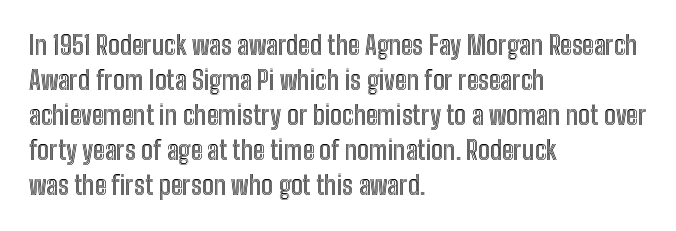
{"italic": "no", "underline": "no", "align": "left", "line_spacing": "normal", "line_spacing_ratio": 1.35, "letter_spacing": "normal", "letter_spacing_em": 0.0, "glyph_px": 26}
